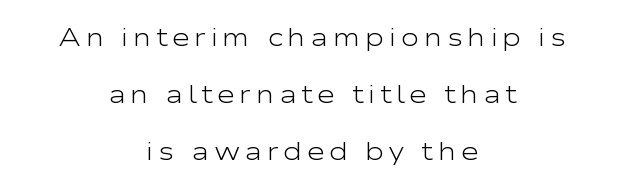
{"italic": "no", "bold": "no", "underline": "no", "align": "center", "line_spacing": "loose", "line_spacing_ratio": 2.29, "glyph_px": 25}
